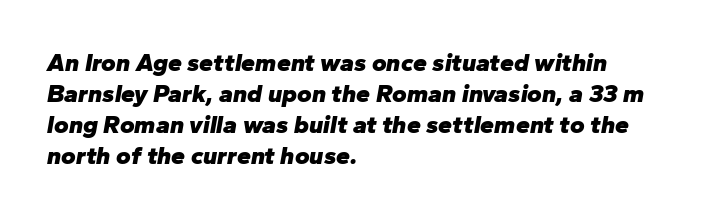
{"italic": "yes", "lean": "right", "slant_degrees": 10, "bold": "yes", "underline": "no", "align": "left", "line_spacing_ratio": 1.24, "letter_spacing": "normal", "letter_spacing_em": 0.0, "glyph_px": 25}
